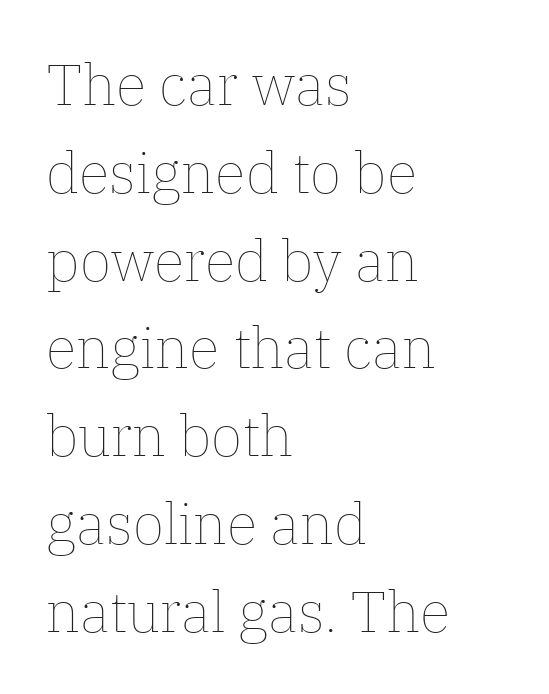
The image shows 57 px thin type, upright; set left-aligned, normal line spacing (1.54x), normal letter spacing, not underlined; low stroke contrast and a medium x-height.
